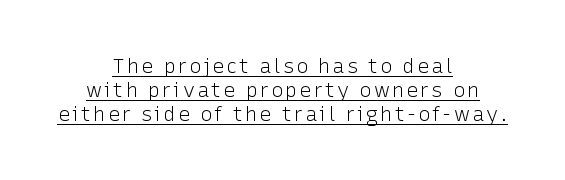
Q: Is the text bold? A: No.
Q: Is the text italic (slanted)? A: No, it is upright.
Q: Is the text underlined? A: Yes.
Q: How is the paragraph aligned? A: Centered.
